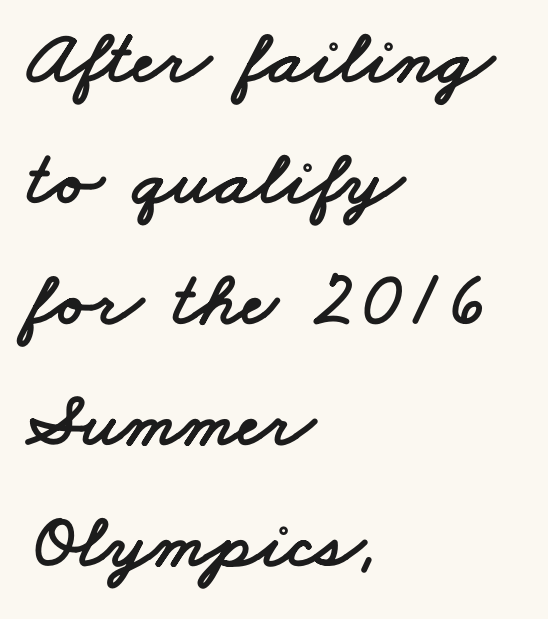
Q: Is the typeface a serif or a sans-serif typeface? A: Sans-serif.
Q: Is the text underlined? A: No.
Q: How is the paragraph aligned? A: Left-aligned.
Q: Is the spacing between letters normal or unusually wide? A: Normal.
Q: Is the spacing between lines tight, normal or loose? A: Normal.
Q: Width (condensed, normal, or wide)? A: Wide.
Q: Stroke contrast? A: Low.
Q: x-height? A: Small.
Q: Monospaced? A: No.
